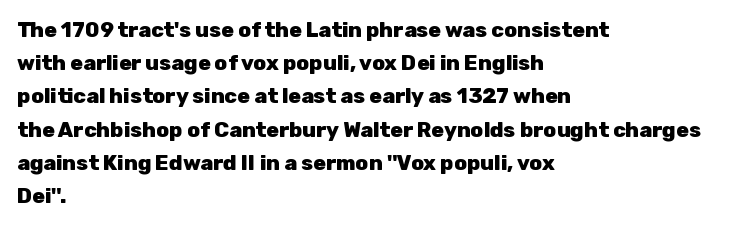
The font is running at its bold setting. Letters rest on an invisible, unmarked baseline. Students, note that the glyphs here touch the page at normal intervals. The rendering anchors every line to the left-hand side.
